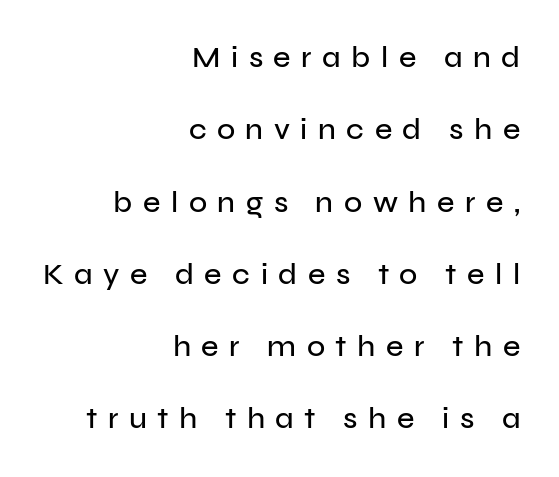
The image shows 30 px sans-serif type, upright; set right-aligned, loose line spacing (2.41x), unusually wide letter spacing (+0.35 em), not underlined; low stroke contrast and a medium x-height.
